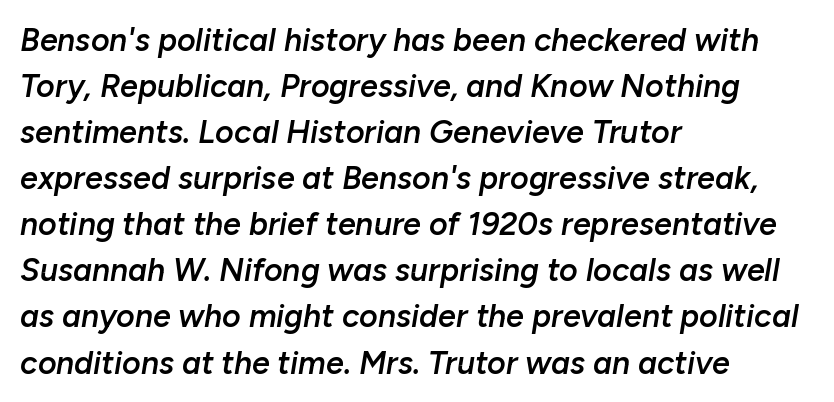
Q: Is the text bold? A: Semi-bold.
Q: Is the text italic (slanted)? A: Yes, it leans right by about 10 degrees.
Q: Is the text underlined? A: No.
Q: How is the paragraph aligned? A: Left-aligned.
Q: Is the spacing between letters normal or unusually wide? A: Normal.
Q: Is the spacing between lines tight, normal or loose? A: Normal.
Q: Width (condensed, normal, or wide)? A: Normal.
Q: Stroke contrast? A: Low.
Q: x-height? A: Medium.
Q: Monospaced? A: No.
